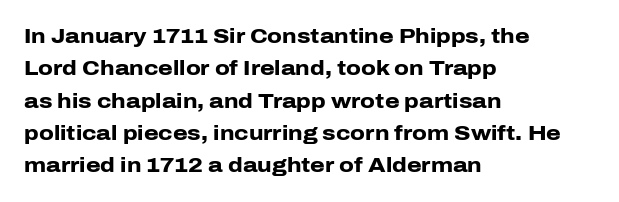
The image shows 21 px bold type, upright; set left-aligned, normal line spacing (1.54x), normal letter spacing, not underlined.
